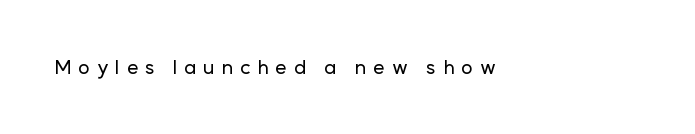
Q: Is the text italic (slanted)? A: No, it is upright.
Q: Is the text underlined? A: No.
Q: Is the spacing between letters normal or unusually wide? A: Unusually wide.
